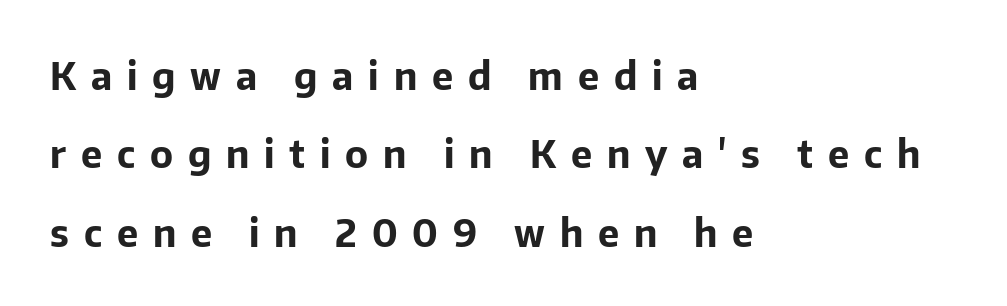
This sample has the flowing, uneven cadence of proportional lettering. Nope, not italic — everything's standing straight. This sample is left-justified, so line endings fall wherever the words run out. A clean baseline with only descenders dipping below it. The passage shown has open, widely tracked lettering throughout.
